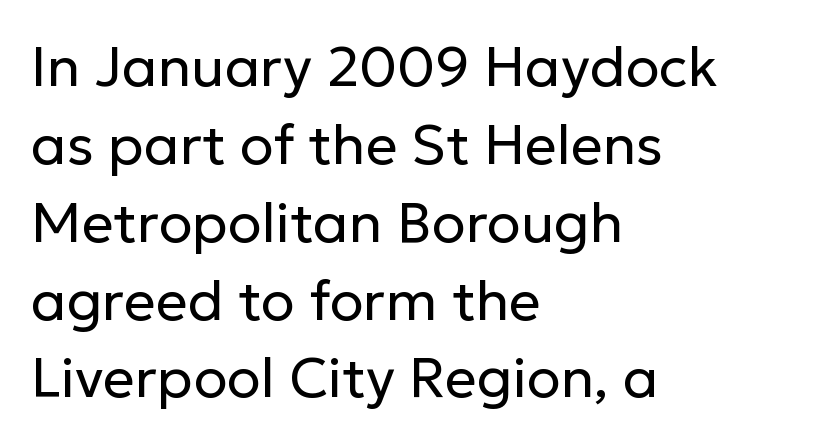
Standard letterfit; no display-style spreading of the glyphs. When letters stand straight like this, we call the style roman or upright. Think standard paragraph weight, or any step lighter than that. Character widths vary here, with narrow letters taking less room than wide ones. The space between consecutive lines is moderate.
